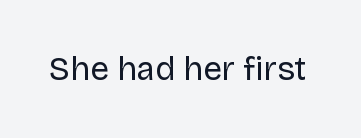
{"serif": "no", "italic": "no", "bold": "no", "weight": "regular", "width": "normal", "stroke_contrast": "low", "x_height": "large", "monospaced": "no", "underline": "no", "letter_spacing": "normal", "letter_spacing_em": 0.0, "glyph_px": 33}
